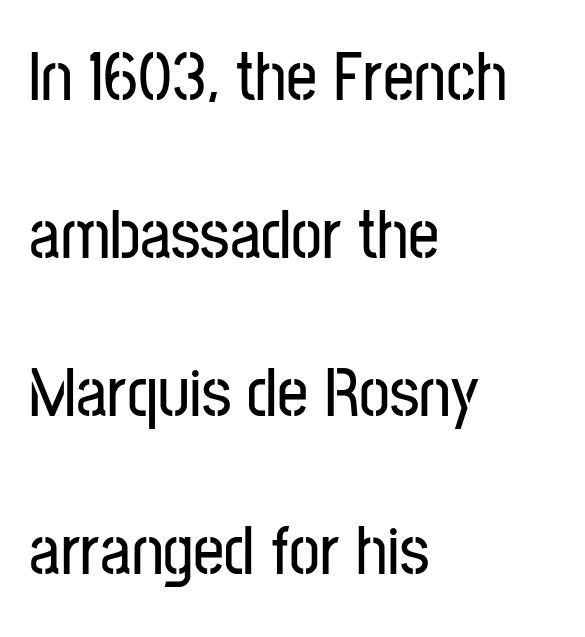
Q: Is the text italic (slanted)? A: No, it is upright.
Q: Is the typeface a serif or a sans-serif typeface? A: Sans-serif.
Q: Is the text underlined? A: No.
Q: How is the paragraph aligned? A: Left-aligned.
Q: Is the spacing between letters normal or unusually wide? A: Normal.
Q: Is the spacing between lines tight, normal or loose? A: Loose.
Q: Width (condensed, normal, or wide)? A: Condensed.
Q: Stroke contrast? A: Low.
Q: x-height? A: Medium.
Q: Monospaced? A: No.
